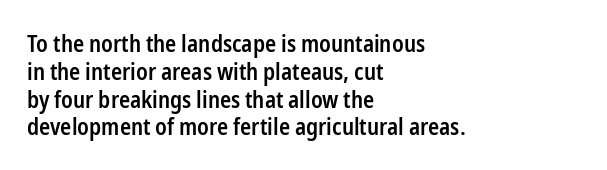
The letters stand straight up with perfectly vertical stems. Standard letterfit; no display-style spreading of the glyphs. Leftover space on each line is placed entirely after the last word. Look at the stroke-to-counter ratio: somewhat heavy, a semibold. Beneath every word, the page is bare.
